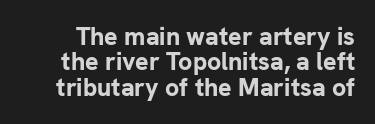
Does the lettering tilt? It doesn't — this is upright. Rule under the text: the space is simply empty. Reading down the column, the eye jumps only a short way to each next line. Heavy, bold letterforms. The gaps between neighbouring characters are ordinary and unremarkable.
